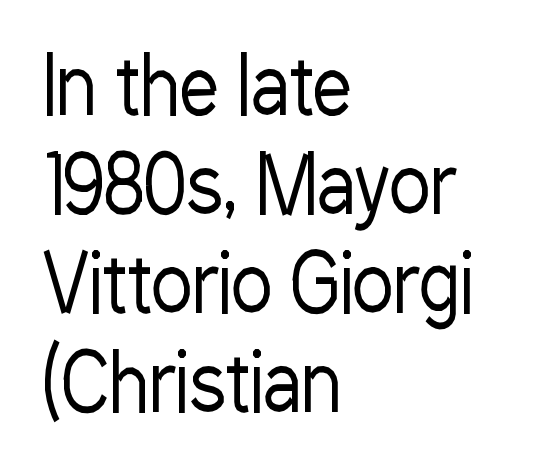
Q: Is the text bold? A: No.
Q: Is the text italic (slanted)? A: No, it is upright.
Q: Is the typeface a serif or a sans-serif typeface? A: Sans-serif.
Q: Is the text underlined? A: No.
Q: How is the paragraph aligned? A: Left-aligned.
Q: Is the spacing between letters normal or unusually wide? A: Normal.
Q: Is the spacing between lines tight, normal or loose? A: Normal.
Q: Width (condensed, normal, or wide)? A: Condensed.
Q: Stroke contrast? A: Low.
Q: x-height? A: Medium.
Q: Monospaced? A: No.
